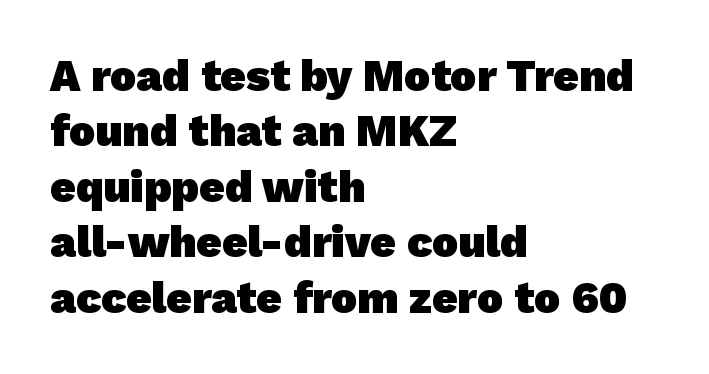
Every letter is thick-stroked: bold, no question. Spacing verdict: proportional, widths tailored to each character. Teacher's note: observe the even left margin — that is flush-left alignment. The strip under each line holds only bare page.
